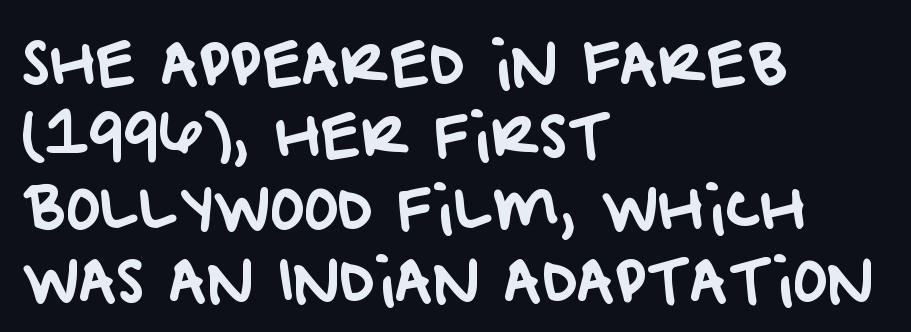
Glyph-to-glyph distance matches everyday printed text. Every row of glyphs begins at an identical x-position on the left. If you measured baseline to baseline, you'd find a middling distance. Rule under the text: the space is simply empty. Think of a printed novel: that variable character pitch is what you see here. This rendering employs a face without finishing strokes, i.e., a sans-serif.
